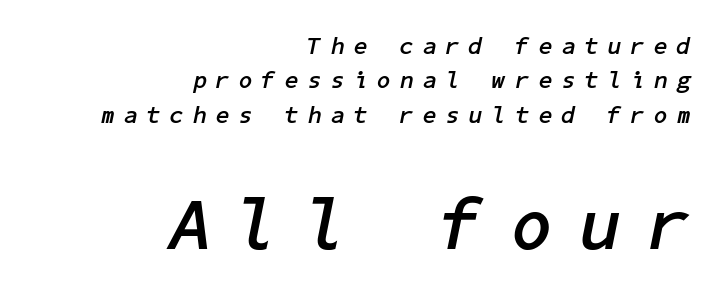
Q: Is the text bold? A: Yes.
Q: Is the text italic (slanted)? A: Yes, it leans right by about 11 degrees.
Q: Is the text underlined? A: No.
Q: How is the paragraph aligned? A: Right-aligned.
Q: Is the spacing between letters normal or unusually wide? A: Unusually wide.
Q: Is the spacing between lines tight, normal or loose? A: Normal.
Q: Which block of text is set in a larger size, the first (top) or the second (bottom)? A: The second (bottom) one.
Q: Width (condensed, normal, or wide)? A: Normal.
Q: Stroke contrast? A: Low.
Q: x-height? A: Medium.
